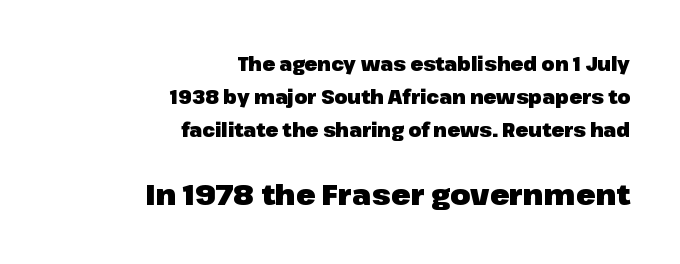
The image shows 29 px heavy sans-serif type, upright; set right-aligned, line spacing 1.75x, normal letter spacing, not underlined; the second (bottom) block is 1.53x larger; low stroke contrast and a medium x-height.
